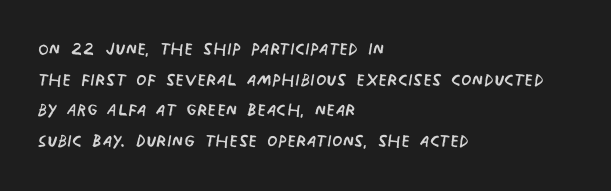
Is the stroke heavy? The answer is a plain regular-or-lighter. Glance below the letters and you will spot only blank space. The lines in this sample share a left origin and differ only in where they stop. Standard letterfit; no display-style spreading of the glyphs. Interline gaps are of average width in this sample.
